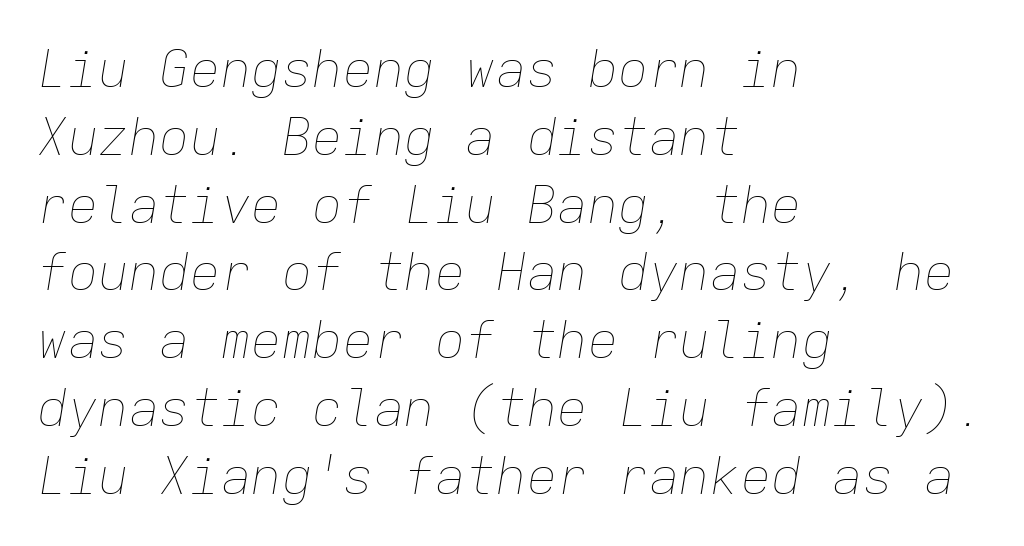
{"italic": "yes", "lean": "right", "slant_degrees": 9, "bold": "no", "weight": "thin", "width": "normal", "stroke_contrast": "low", "x_height": "medium", "monospaced": "yes", "underline": "no", "align": "left", "line_spacing": "normal", "line_spacing_ratio": 1.33, "letter_spacing": "normal", "letter_spacing_em": 0.0, "glyph_px": 51}
